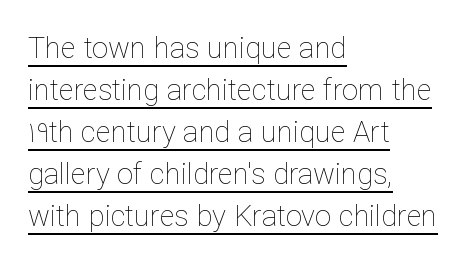
Q: Is the text bold? A: No.
Q: Is the text italic (slanted)? A: No, it is upright.
Q: Is the text underlined? A: Yes.
Q: How is the paragraph aligned? A: Left-aligned.
Q: Is the spacing between letters normal or unusually wide? A: Normal.
Q: Is the spacing between lines tight, normal or loose? A: Normal.
Q: Width (condensed, normal, or wide)? A: Normal.
Q: Stroke contrast? A: Low.
Q: x-height? A: Medium.
Q: Monospaced? A: No.
